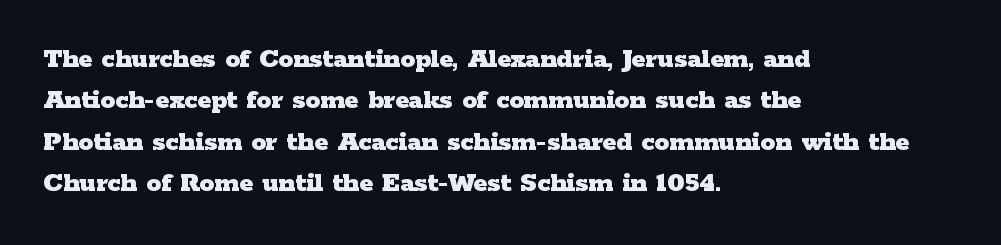
Q: Is the text bold? A: Yes.
Q: Is the text italic (slanted)? A: No, it is upright.
Q: Is the typeface a serif or a sans-serif typeface? A: Serif.
Q: Is the text underlined? A: No.
Q: How is the paragraph aligned? A: Left-aligned.
Q: Is the spacing between letters normal or unusually wide? A: Normal.
Q: Is the spacing between lines tight, normal or loose? A: Normal.
Q: Width (condensed, normal, or wide)? A: Wide.
Q: Stroke contrast? A: Low.
Q: x-height? A: Medium.
Q: Monospaced? A: No.
